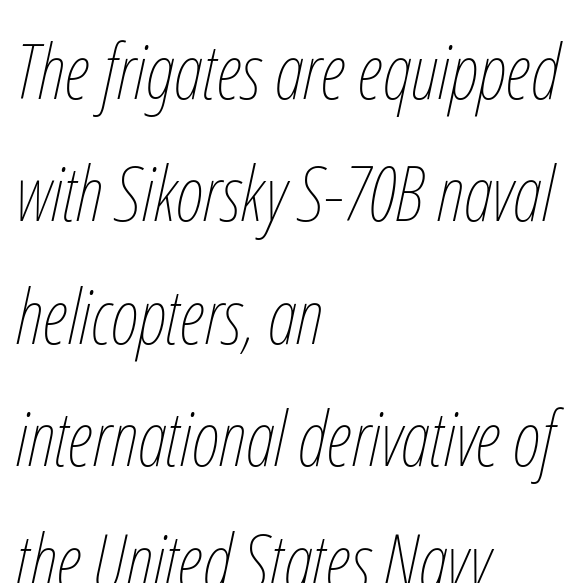
Q: Is the text bold? A: No.
Q: Is the text italic (slanted)? A: Yes, it leans right by about 12 degrees.
Q: Is the text underlined? A: No.
Q: How is the paragraph aligned? A: Left-aligned.
Q: Is the spacing between letters normal or unusually wide? A: Normal.
Q: Is the spacing between lines tight, normal or loose? A: Normal.
Q: Width (condensed, normal, or wide)? A: Condensed.
Q: Stroke contrast? A: Low.
Q: x-height? A: Medium.
Q: Monospaced? A: No.
